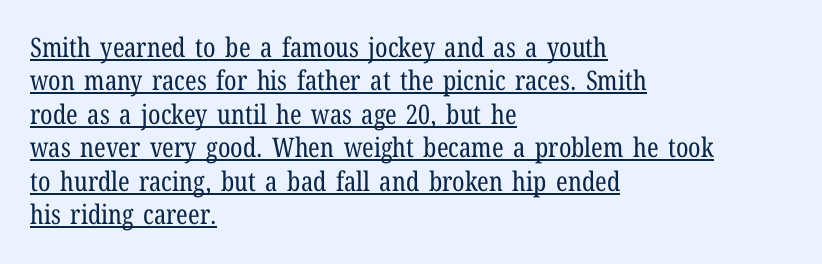
Q: Is the text bold? A: No.
Q: Is the text italic (slanted)? A: No, it is upright.
Q: Is the text underlined? A: Yes.
Q: How is the paragraph aligned? A: Left-aligned.
Q: Is the spacing between letters normal or unusually wide? A: Normal.
